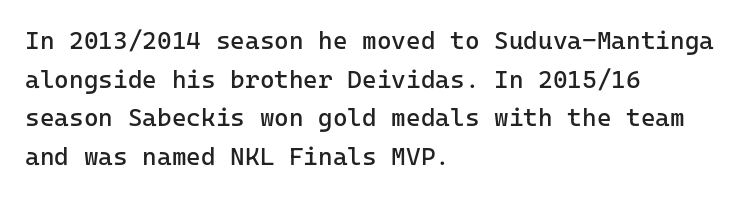
Notice how descenders clear the ascenders below comfortably — that's standard leading. Posture: vertical. Letter spacing: default. This rendering uses left alignment, leaving the right contour irregular.
